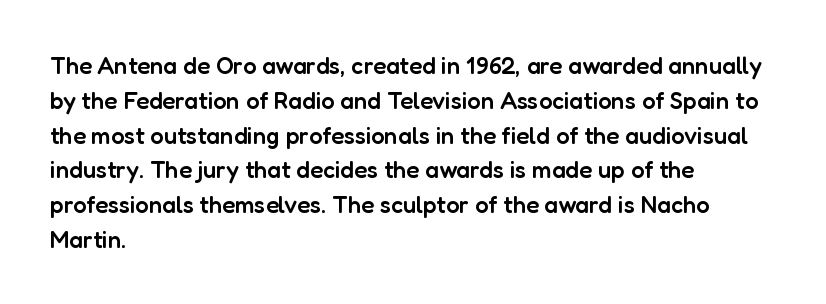
{"italic": "no", "bold": "semi", "underline": "no", "align": "left", "line_spacing": "normal", "line_spacing_ratio": 1.45, "letter_spacing": "normal", "letter_spacing_em": 0.0, "glyph_px": 24}
